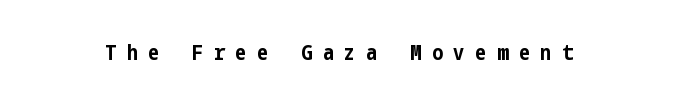
Q: Is the text bold? A: Yes.
Q: Is the text italic (slanted)? A: No, it is upright.
Q: Is the text underlined? A: No.
Q: Is the spacing between letters normal or unusually wide? A: Unusually wide.
